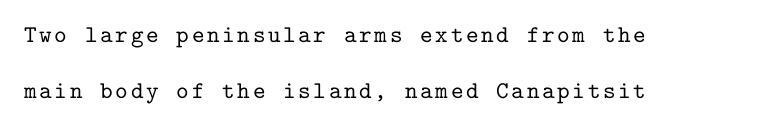
Q: Is the text italic (slanted)? A: No, it is upright.
Q: Is the text underlined? A: No.
Q: How is the paragraph aligned? A: Left-aligned.
Q: Is the spacing between lines tight, normal or loose? A: Loose.
